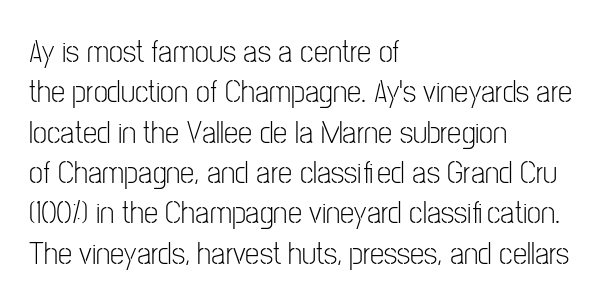
Q: Is the text bold? A: No.
Q: Is the text italic (slanted)? A: No, it is upright.
Q: Is the typeface a serif or a sans-serif typeface? A: Sans-serif.
Q: Is the text underlined? A: No.
Q: How is the paragraph aligned? A: Left-aligned.
Q: Is the spacing between letters normal or unusually wide? A: Normal.
Q: Is the spacing between lines tight, normal or loose? A: Normal.
Q: Width (condensed, normal, or wide)? A: Condensed.
Q: Stroke contrast? A: Low.
Q: x-height? A: Medium.
Q: Monospaced? A: No.
